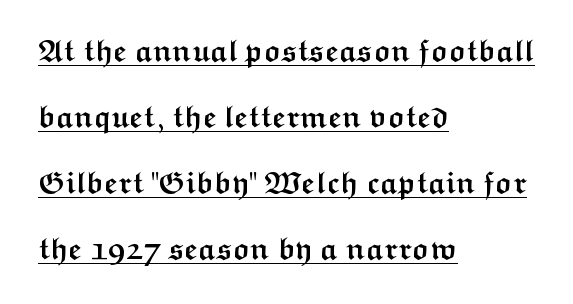
The text was rendered using a sans face with plain stroke endings. Quick note: not italic, upright. Left-aligned paragraph, ragged on the right. In terms of letterspacing, this is plain default setting.
